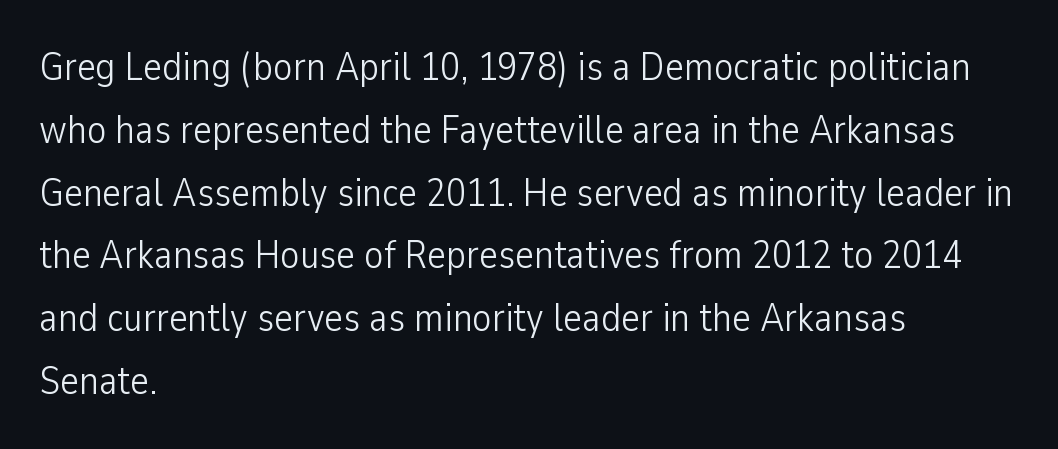
Q: Is the text bold? A: No.
Q: Is the text italic (slanted)? A: No, it is upright.
Q: Is the typeface a serif or a sans-serif typeface? A: Sans-serif.
Q: Is the text underlined? A: No.
Q: How is the paragraph aligned? A: Left-aligned.
Q: Is the spacing between letters normal or unusually wide? A: Normal.
Q: Is the spacing between lines tight, normal or loose? A: Normal.
Q: Width (condensed, normal, or wide)? A: Condensed.
Q: Stroke contrast? A: Low.
Q: x-height? A: Medium.
Q: Monospaced? A: No.
